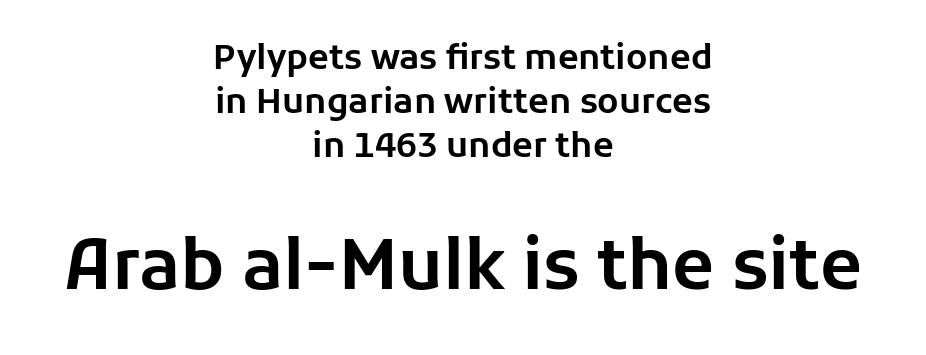
Q: Is the text italic (slanted)? A: No, it is upright.
Q: Is the typeface a serif or a sans-serif typeface? A: Sans-serif.
Q: Is the text underlined? A: No.
Q: How is the paragraph aligned? A: Centered.
Q: Is the spacing between letters normal or unusually wide? A: Normal.
Q: Is the spacing between lines tight, normal or loose? A: Normal.
Q: Which block of text is set in a larger size, the first (top) or the second (bottom)? A: The second (bottom) one.
Q: Width (condensed, normal, or wide)? A: Normal.
Q: Stroke contrast? A: Low.
Q: x-height? A: Medium.
Q: Monospaced? A: No.
